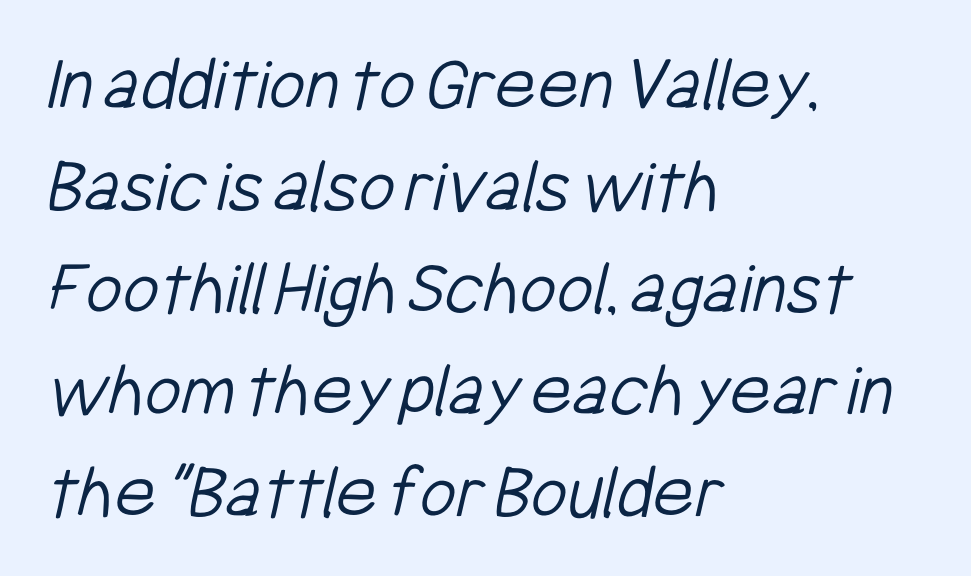
Q: Is the text bold? A: No.
Q: Is the typeface a serif or a sans-serif typeface? A: Sans-serif.
Q: Is the text underlined? A: No.
Q: How is the paragraph aligned? A: Left-aligned.
Q: Is the spacing between letters normal or unusually wide? A: Normal.
Q: Is the spacing between lines tight, normal or loose? A: Normal.
Q: Width (condensed, normal, or wide)? A: Condensed.
Q: Stroke contrast? A: Low.
Q: x-height? A: Medium.
Q: Monospaced? A: No.
